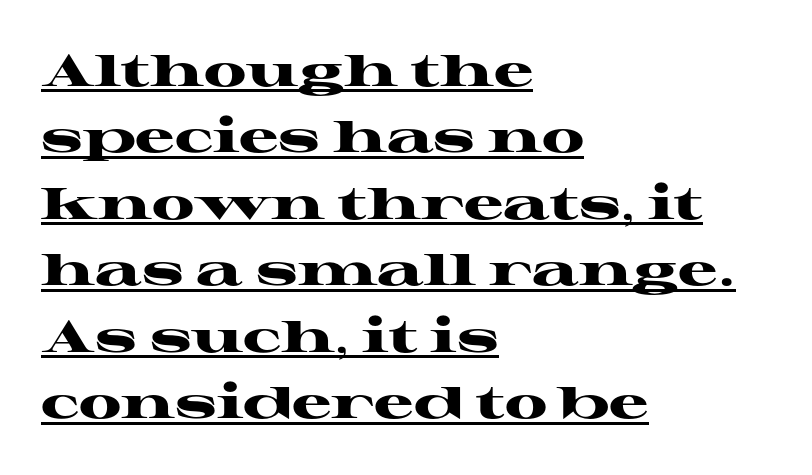
Character widths vary here, with narrow letters taking less room than wide ones. The type family on display is of the serif kind. Rows of type keep a routine distance in the vertical direction. Each line starts at the same left margin while the right side varies. Stroke thickness is high; the sample reads as a true bold. How are the letters spaced? Ordinarily, with no added tracking.
